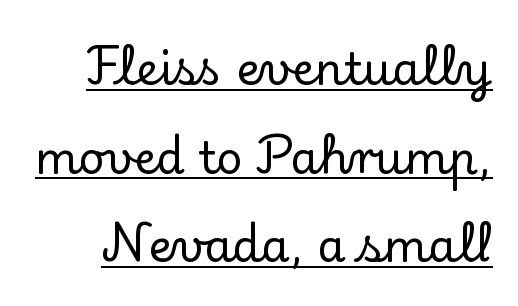
{"serif": "yes", "italic": "no", "width": "normal", "stroke_contrast": "low", "x_height": "small", "monospaced": "no", "underline": "yes", "line_spacing": "loose", "line_spacing_ratio": 1.97, "letter_spacing": "normal", "letter_spacing_em": 0.0, "glyph_px": 45}
